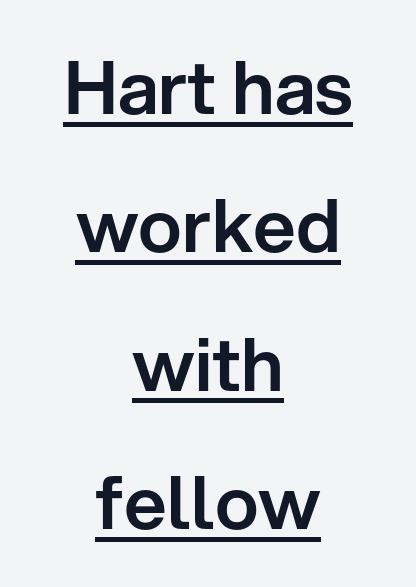
The image shows 74 px sans-serif type, upright; set centered, line spacing 1.87x, normal letter spacing, underlined; low stroke contrast and a medium x-height.
